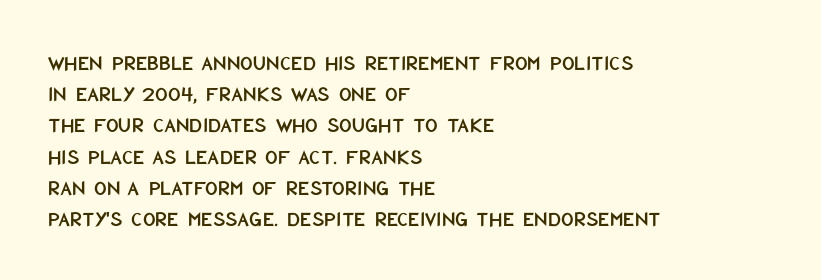
{"italic": "no", "underline": "no", "align": "left", "line_spacing": "normal", "line_spacing_ratio": 1.42, "letter_spacing": "normal", "letter_spacing_em": 0.0, "glyph_px": 22}
